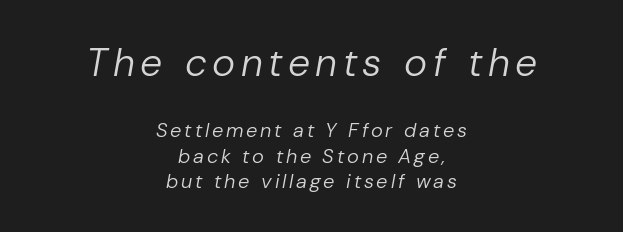
The image shows 39 px regular-weight type, italic (leaning right); set centered, normal line spacing (1.26x), not underlined; the first (top) block is 1.95x larger; low stroke contrast and a medium x-height.
